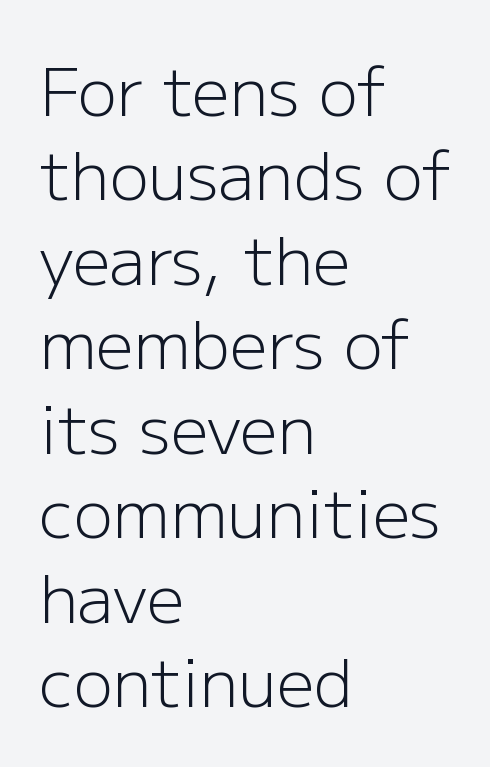
{"serif": "no", "italic": "no", "bold": "no", "weight": "light", "width": "normal", "stroke_contrast": "low", "x_height": "medium", "monospaced": "no", "underline": "no", "align": "left", "line_spacing": "normal", "line_spacing_ratio": 1.28, "letter_spacing": "normal", "letter_spacing_em": 0.0, "glyph_px": 66}
